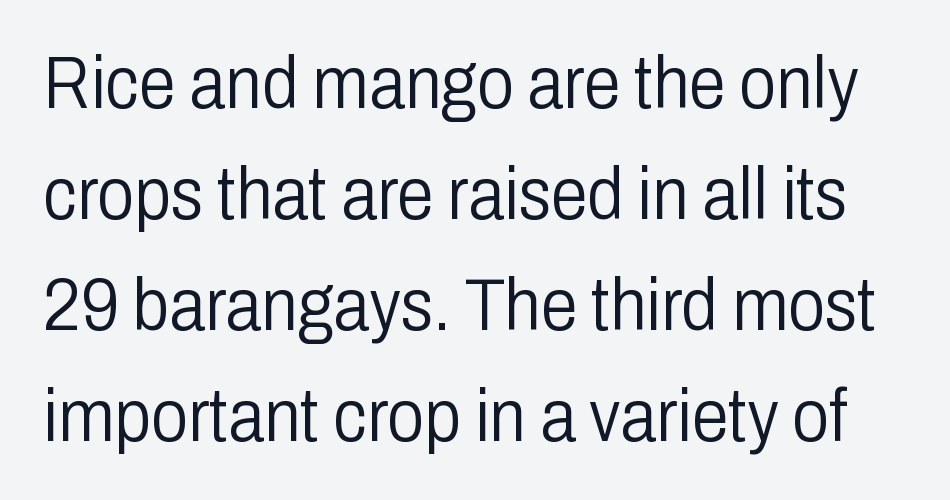
Q: Is the text bold? A: No.
Q: Is the text italic (slanted)? A: No, it is upright.
Q: Is the typeface a serif or a sans-serif typeface? A: Sans-serif.
Q: Is the text underlined? A: No.
Q: Is the spacing between letters normal or unusually wide? A: Normal.
Q: Is the spacing between lines tight, normal or loose? A: Normal.
Q: Width (condensed, normal, or wide)? A: Condensed.
Q: Stroke contrast? A: Low.
Q: x-height? A: Medium.
Q: Monospaced? A: No.
